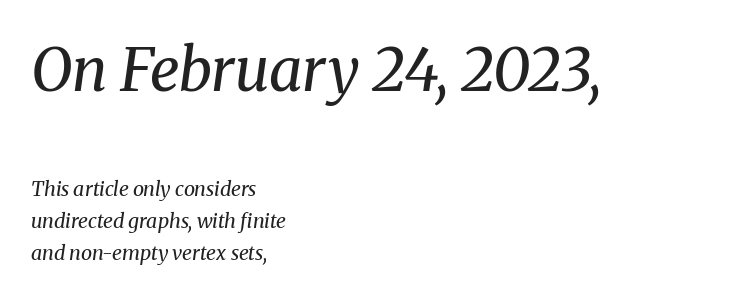
{"serif": "yes", "italic": "yes", "lean": "right", "slant_degrees": 8, "bold": "no", "weight": "regular", "width": "normal", "stroke_contrast": "medium", "x_height": "medium", "monospaced": "no", "underline": "no", "align": "left", "line_spacing": "normal", "line_spacing_ratio": 1.61, "letter_spacing": "normal", "letter_spacing_em": 0.0, "larger_block": "first", "size_ratio": 3.0, "glyph_px": 60}
